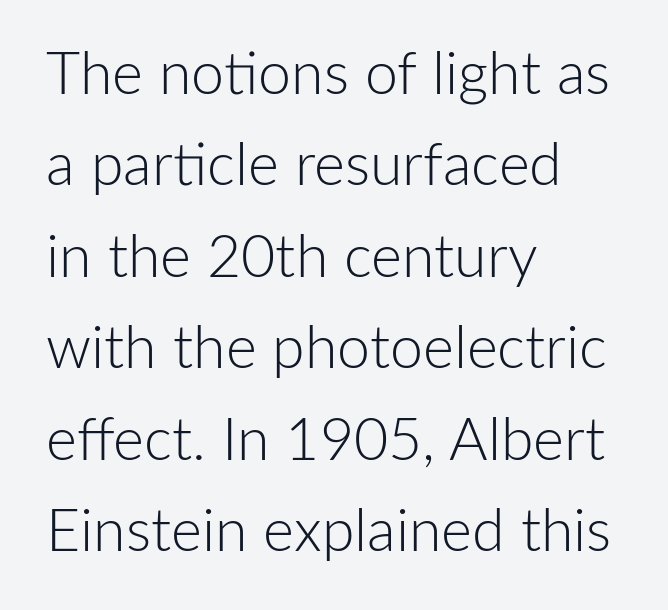
Descenders are the only things crossing below the line. No italicization has been applied; the sample stays upright. This sample has the flowing, uneven cadence of proportional lettering. Leading: standard. This is sans-serif lettering, the kind often seen on screens and signage.
